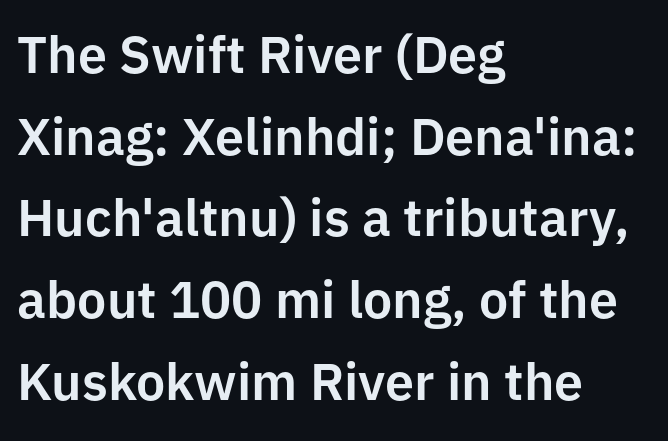
Q: Is the text italic (slanted)? A: No, it is upright.
Q: Is the typeface a serif or a sans-serif typeface? A: Sans-serif.
Q: Is the text underlined? A: No.
Q: How is the paragraph aligned? A: Left-aligned.
Q: Is the spacing between letters normal or unusually wide? A: Normal.
Q: Is the spacing between lines tight, normal or loose? A: Normal.
Q: Width (condensed, normal, or wide)? A: Normal.
Q: Stroke contrast? A: Low.
Q: x-height? A: Medium.
Q: Monospaced? A: No.
